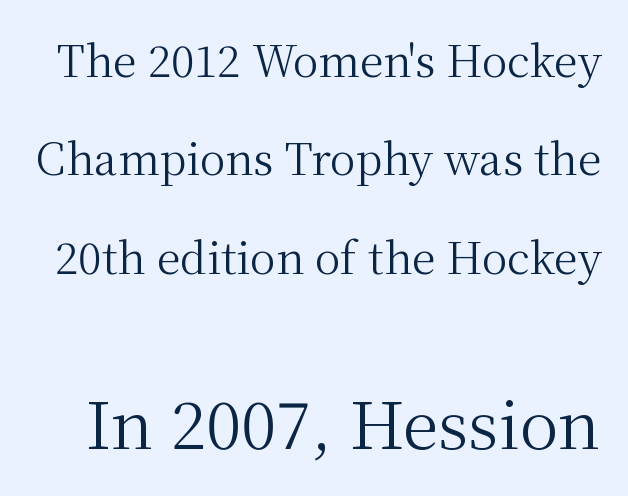
The image shows 65 px regular-weight serif type, upright; set loose line spacing (2.29x), normal letter spacing, not underlined; the second (bottom) block is 1.51x larger; medium stroke contrast and a medium x-height.
